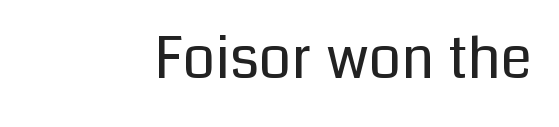
Q: Is the text bold? A: No.
Q: Is the text italic (slanted)? A: No, it is upright.
Q: Is the typeface a serif or a sans-serif typeface? A: Sans-serif.
Q: Is the text underlined? A: No.
Q: How is the paragraph aligned? A: Right-aligned.
Q: Is the spacing between letters normal or unusually wide? A: Normal.
Q: Width (condensed, normal, or wide)? A: Normal.
Q: Stroke contrast? A: Low.
Q: x-height? A: Medium.
Q: Monospaced? A: No.
